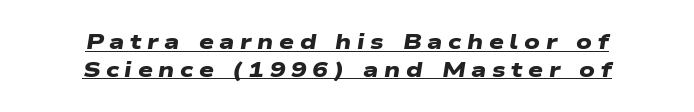
Q: Is the text bold? A: Yes.
Q: Is the text underlined? A: Yes.
Q: How is the paragraph aligned? A: Centered.
Q: Is the spacing between letters normal or unusually wide? A: Unusually wide.
Q: Is the spacing between lines tight, normal or loose? A: Normal.
